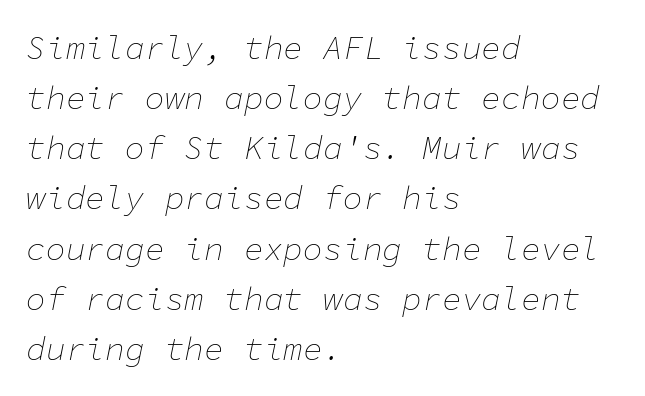
The image shows 33 px thin type, italic (leaning right), monospaced; set left-aligned, normal line spacing (1.52x), normal letter spacing, not underlined; low stroke contrast and a medium x-height.
